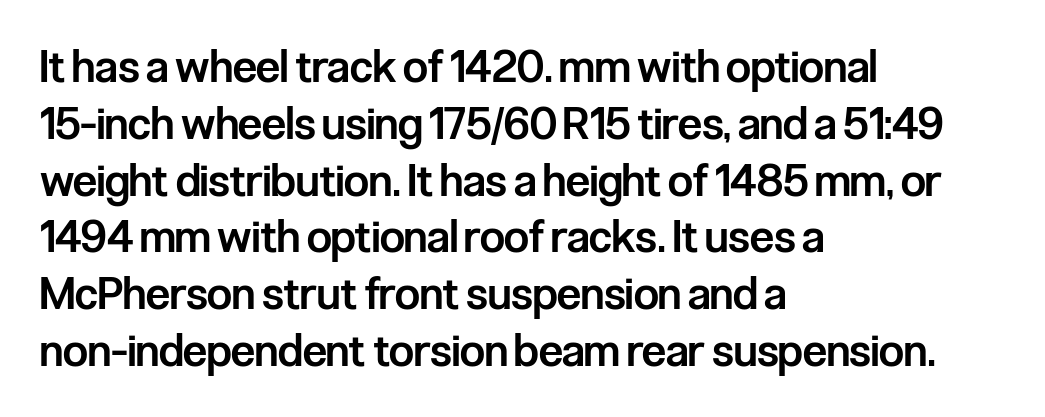
The image shows 44 px semibold, condensed sans-serif type, upright; set left-aligned, normal line spacing (1.29x), normal letter spacing, not underlined; low stroke contrast and a medium x-height.
